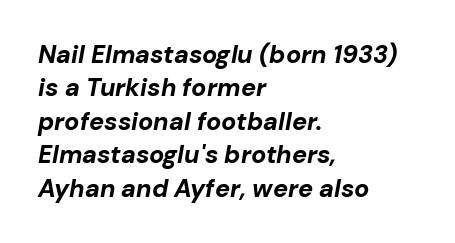
{"italic": "yes", "lean": "right", "slant_degrees": 10, "bold": "yes", "underline": "no", "align": "left", "line_spacing": "normal", "line_spacing_ratio": 1.34, "letter_spacing": "normal", "letter_spacing_em": 0.0, "glyph_px": 25}
